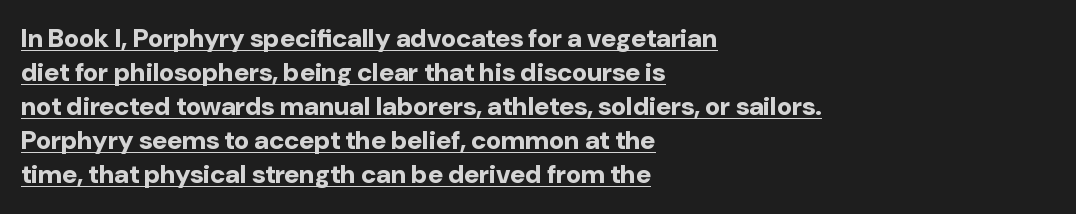
Vertically, the passage feels balanced, rows spaced as you'd expect. Is there any slant? The stems are plumb. A rule runs beneath these lines of type. These lines are set flush left with a ragged right edge. A dark, heavy texture on the line: the type is bold. The passage shown has conventional tracking throughout.
